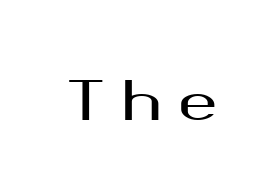
Q: Is the text italic (slanted)? A: No, it is upright.
Q: Is the typeface a serif or a sans-serif typeface? A: Sans-serif.
Q: Is the text underlined? A: No.
Q: Is the spacing between letters normal or unusually wide? A: Unusually wide.
Q: Width (condensed, normal, or wide)? A: Wide.
Q: Stroke contrast? A: Medium.
Q: x-height? A: Medium.
Q: Monospaced? A: No.
